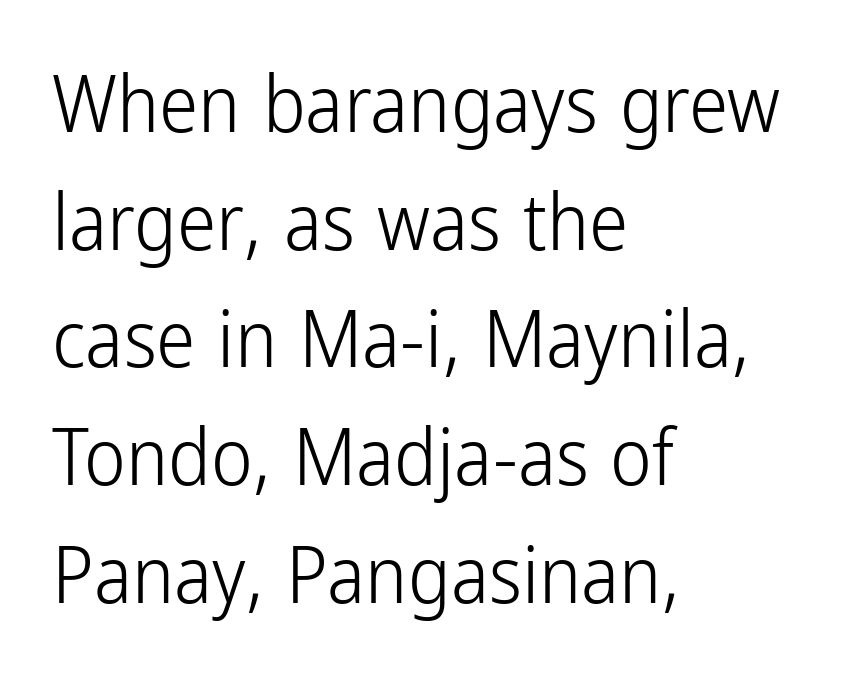
Summary of weight: not heavy and not bold. The strip under each line holds only bare page. The passage shown is typed in a proportional face where columns would drift. Does extra space separate the letters? No, they use regular spacing. This block has exactly the height ordinary leading produces.
